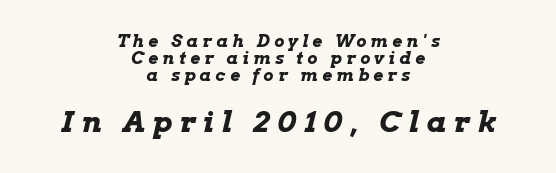
{"italic": "yes", "lean": "right", "slant_degrees": 13, "bold": "yes", "weight": "bold", "width": "wide", "stroke_contrast": "low", "x_height": "medium", "monospaced": "no", "underline": "no", "align": "center", "line_spacing": "tight", "line_spacing_ratio": 1.01, "letter_spacing": "wide", "letter_spacing_em": 0.26, "larger_block": "second", "size_ratio": 1.71, "glyph_px": 29}
